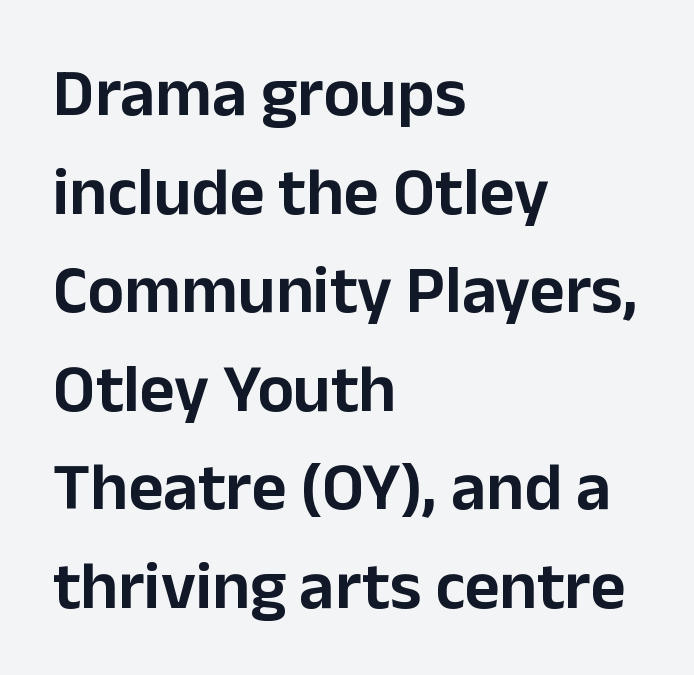
Q: Is the text italic (slanted)? A: No, it is upright.
Q: Is the typeface a serif or a sans-serif typeface? A: Sans-serif.
Q: Is the text underlined? A: No.
Q: How is the paragraph aligned? A: Left-aligned.
Q: Is the spacing between letters normal or unusually wide? A: Normal.
Q: Is the spacing between lines tight, normal or loose? A: Normal.
Q: Width (condensed, normal, or wide)? A: Normal.
Q: Stroke contrast? A: Low.
Q: x-height? A: Medium.
Q: Monospaced? A: No.
